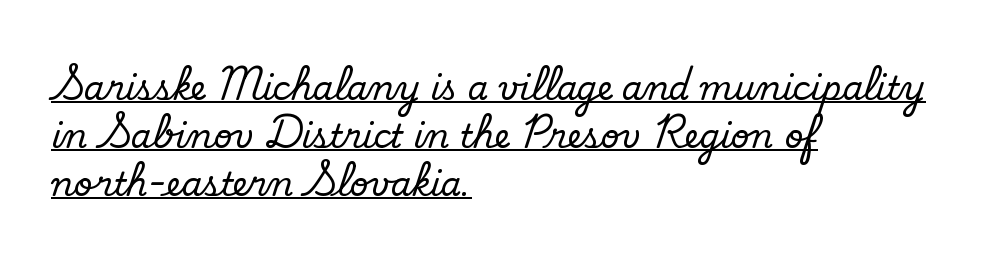
Caption: lettering with a line underneath. A student would call this left alignment; a typographer would say flush left, rag right. The face used here is proportionally spaced, like ordinary book or web type. The typesetting does not lean heavy: it is not bold. Check where the strokes stop: nothing finishes them off — pure sans. The tracking reads as untouched default to a designer's eye.
